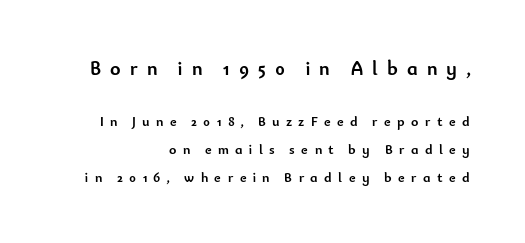
The words here are not underlined. Does the copy run flush right? Yes — the right margin is perfectly even. You get the large type first, then a drop to smaller type. Strong, thick strokes mark this as bold type. If you measured baseline to baseline, you'd find a long distance. Each word looks stretched out because of the extra space between its letters.
